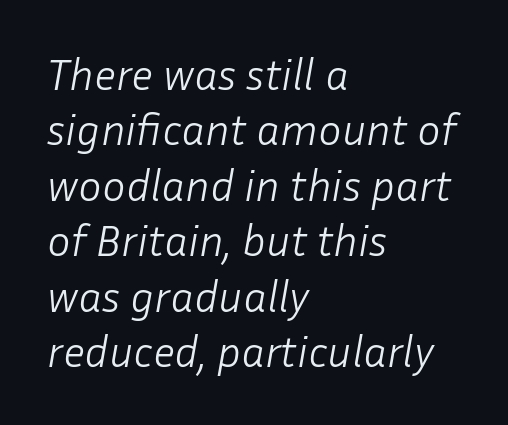
Q: Is the text bold? A: No.
Q: Is the text italic (slanted)? A: Yes, it leans right by about 10 degrees.
Q: Is the text underlined? A: No.
Q: How is the paragraph aligned? A: Left-aligned.
Q: Is the spacing between letters normal or unusually wide? A: Normal.
Q: Is the spacing between lines tight, normal or loose? A: Normal.
Q: Width (condensed, normal, or wide)? A: Normal.
Q: Stroke contrast? A: Low.
Q: x-height? A: Medium.
Q: Monospaced? A: No.
